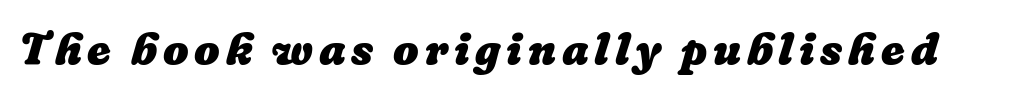
{"bold": "yes", "weight": "heavy", "width": "normal", "stroke_contrast": "low", "x_height": "medium", "monospaced": "no", "underline": "no", "glyph_px": 45}
